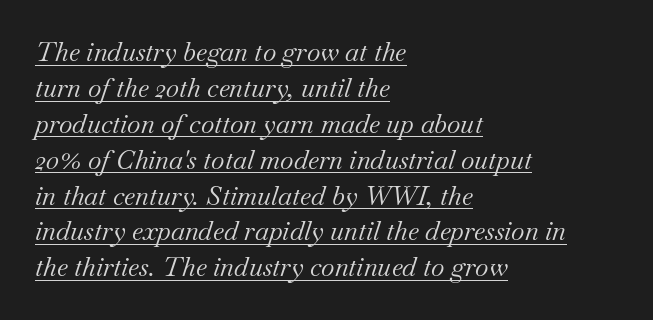
The leading is moderate, giving the passage an even texture. You could call the tracking neutral — neither tight nor loose. The lettering tilts uniformly, giving the passage an italic look. Horizontal alignment here is leftward, the default for most running prose. Think standard paragraph weight, or any step lighter than that.
